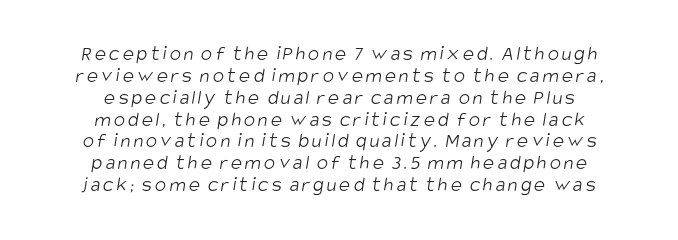
{"bold": "no", "underline": "no", "align": "center", "line_spacing": "tight", "line_spacing_ratio": 1.04, "glyph_px": 21}
